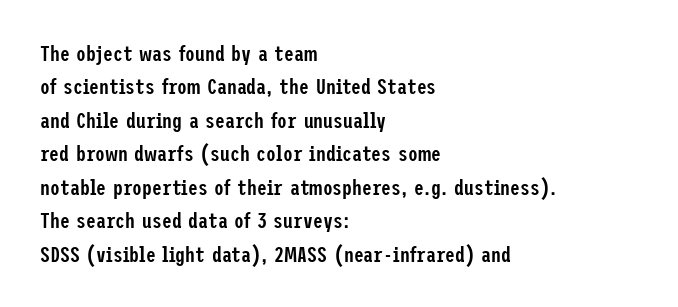
{"italic": "no", "bold": "semi", "underline": "no", "align": "left", "line_spacing": "normal", "line_spacing_ratio": 1.52, "letter_spacing": "normal", "letter_spacing_em": 0.0, "glyph_px": 22}
